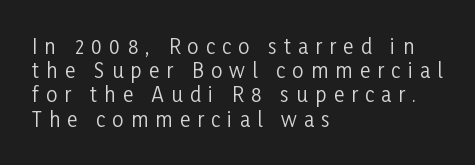
Q: Is the text bold? A: No.
Q: Is the text italic (slanted)? A: No, it is upright.
Q: Is the text underlined? A: No.
Q: How is the paragraph aligned? A: Left-aligned.
Q: Is the spacing between letters normal or unusually wide? A: Unusually wide.
